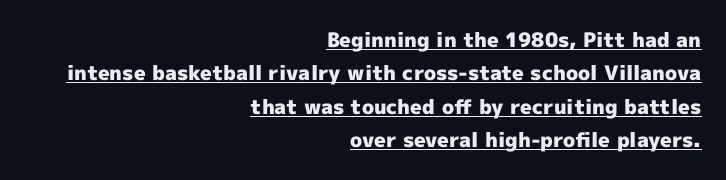
Does the weight exceed regular? Yes, all the way to bold. If you drew a line through each stem, it would be perfectly vertical. Vertical spacing — default. The gaps between neighbouring characters are ordinary and unremarkable. The typesetter has applied underlining to the passage shown.
